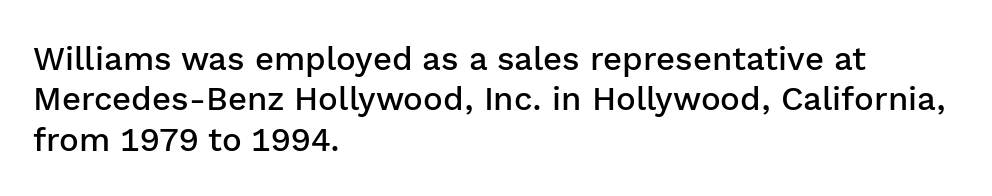
The image shows 33 px semibold sans-serif type, upright; set left-aligned, line spacing 1.22x, normal letter spacing, not underlined; low stroke contrast and a medium x-height.
